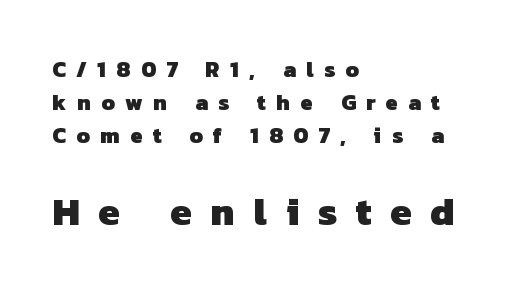
The image shows 39 px heavy sans-serif type; set left-aligned, normal line spacing (1.49x), unusually wide letter spacing (+0.48 em), not underlined; the second (bottom) block is 1.77x larger; low stroke contrast and a medium x-height.
